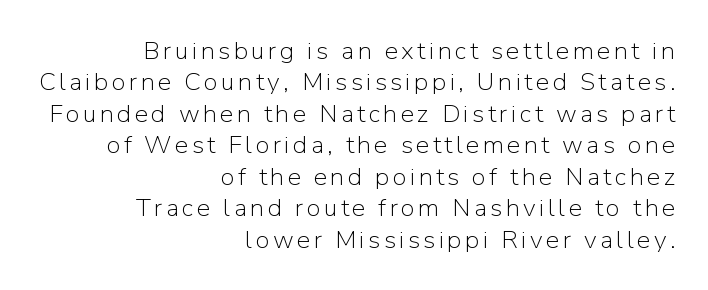
The image shows 25 px text type, upright; set right-aligned, normal line spacing (1.26x), not underlined.
